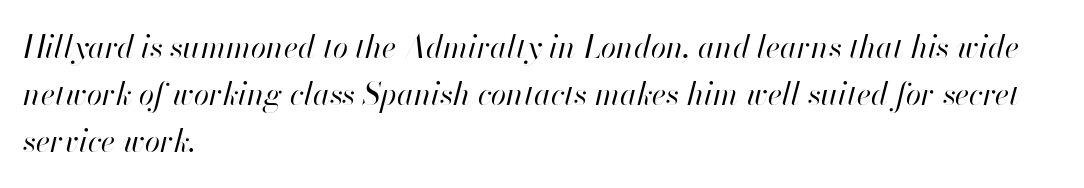
A student would call this left alignment; a typographer would say flush left, rag right. The words here are not underlined. The type is set solid horizontally, with unmodified tracking. Notice how descenders clear the ascenders below comfortably — that's standard leading. A typesetter would call this proportional, since set widths differ per character.
